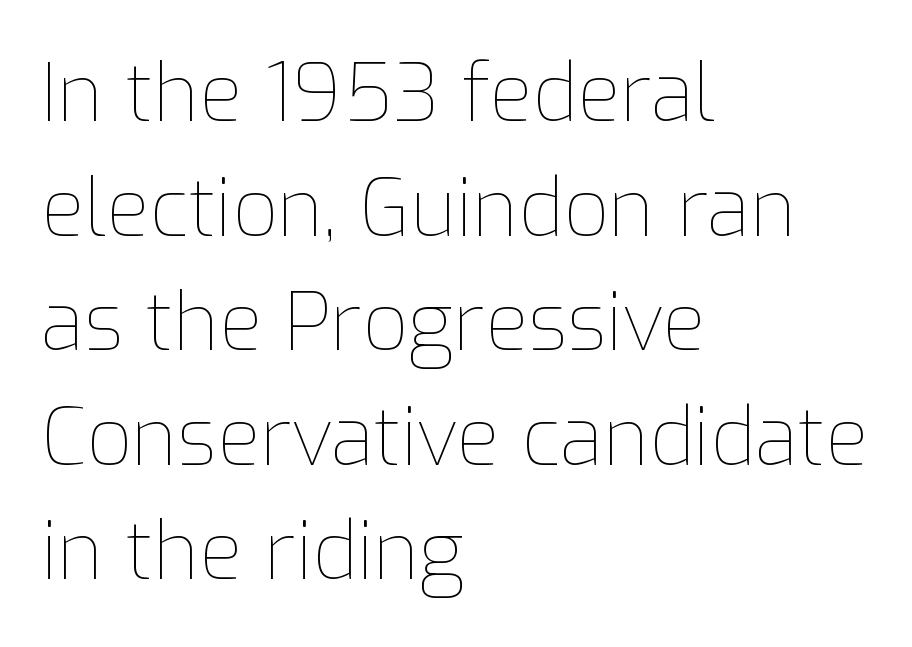
The image shows 79 px thin type, upright; set left-aligned, normal line spacing (1.45x), normal letter spacing, not underlined; low stroke contrast and a medium x-height.
